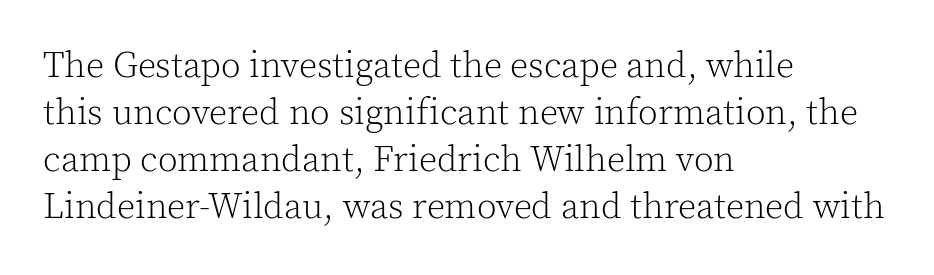
{"serif": "yes", "italic": "no", "bold": "no", "weight": "light", "width": "normal", "x_height": "medium", "monospaced": "no", "underline": "no", "align": "left", "line_spacing": "normal", "line_spacing_ratio": 1.31, "letter_spacing": "normal", "letter_spacing_em": 0.0, "glyph_px": 36}
